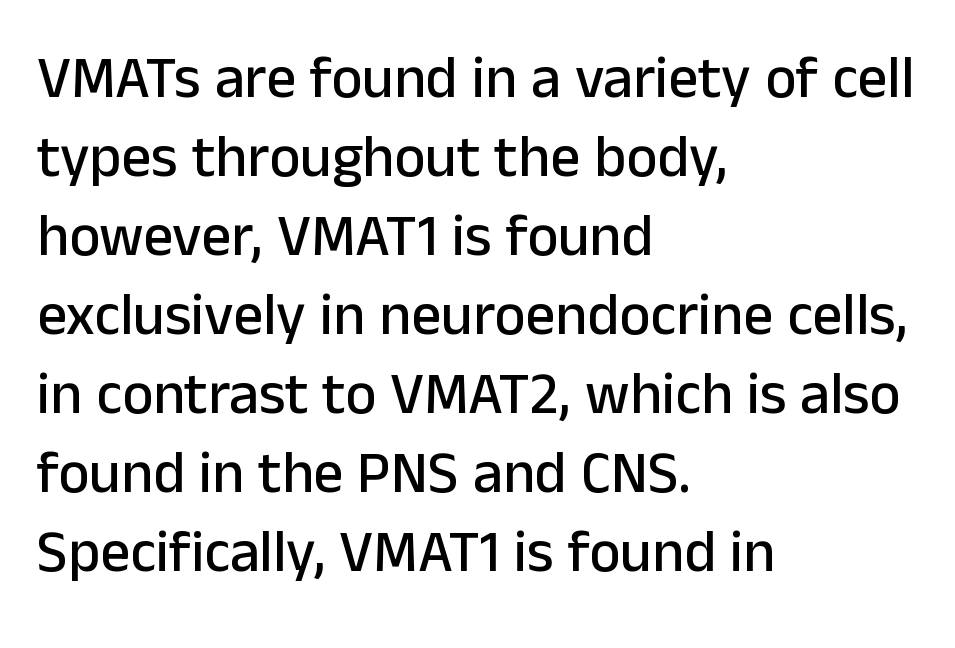
Q: Is the text italic (slanted)? A: No, it is upright.
Q: Is the typeface a serif or a sans-serif typeface? A: Sans-serif.
Q: Is the text underlined? A: No.
Q: How is the paragraph aligned? A: Left-aligned.
Q: Is the spacing between letters normal or unusually wide? A: Normal.
Q: Is the spacing between lines tight, normal or loose? A: Normal.
Q: Width (condensed, normal, or wide)? A: Normal.
Q: Stroke contrast? A: Low.
Q: x-height? A: Medium.
Q: Monospaced? A: No.
